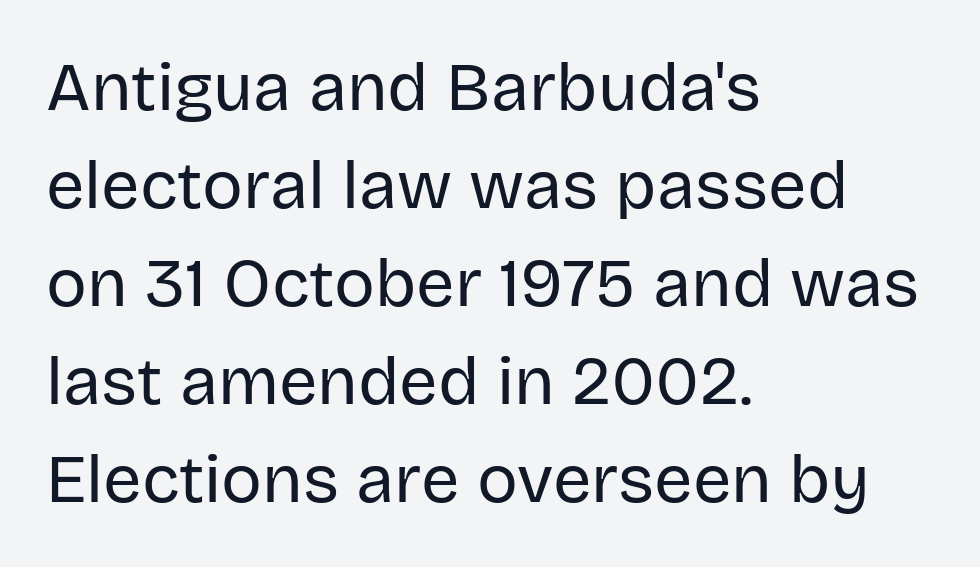
{"serif": "no", "italic": "no", "bold": "no", "weight": "regular", "width": "normal", "stroke_contrast": "low", "x_height": "large", "monospaced": "no", "underline": "no", "align": "left", "line_spacing": "normal", "line_spacing_ratio": 1.44, "letter_spacing": "normal", "letter_spacing_em": 0.0, "glyph_px": 68}
